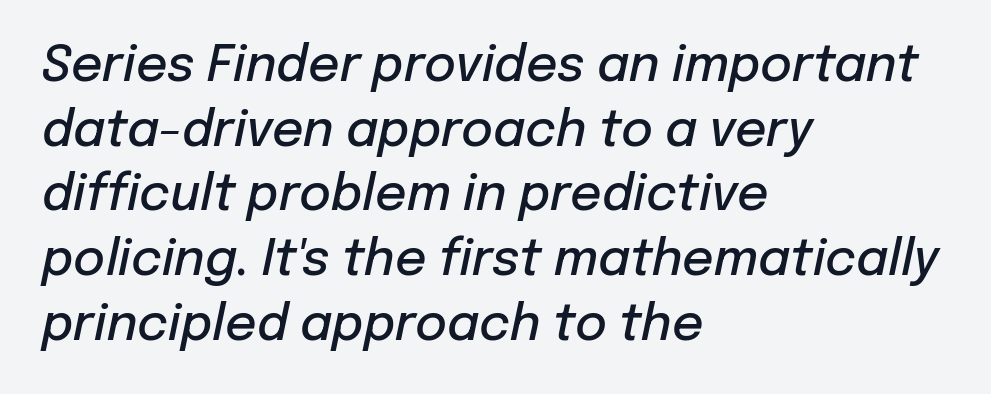
The image shows 49 px semibold type, italic (leaning right); set left-aligned, normal line spacing (1.32x), normal letter spacing, not underlined; low stroke contrast and a medium x-height.
